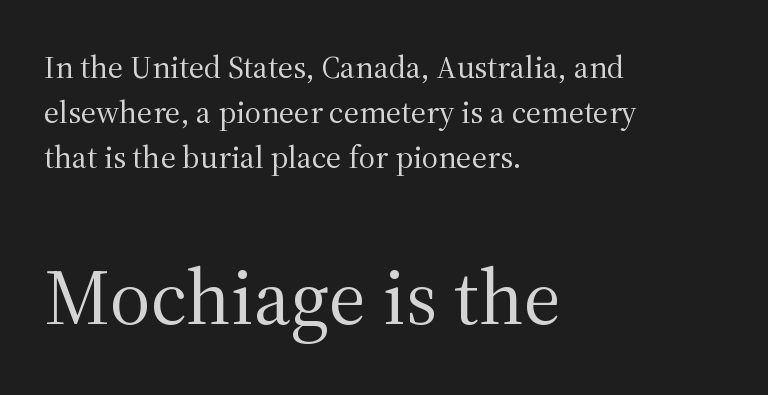
Q: Is the text bold? A: No.
Q: Is the text italic (slanted)? A: No, it is upright.
Q: Is the typeface a serif or a sans-serif typeface? A: Serif.
Q: Is the text underlined? A: No.
Q: How is the paragraph aligned? A: Left-aligned.
Q: Is the spacing between letters normal or unusually wide? A: Normal.
Q: Is the spacing between lines tight, normal or loose? A: Normal.
Q: Which block of text is set in a larger size, the first (top) or the second (bottom)? A: The second (bottom) one.
Q: Width (condensed, normal, or wide)? A: Normal.
Q: Stroke contrast? A: Medium.
Q: x-height? A: Medium.
Q: Monospaced? A: No.
